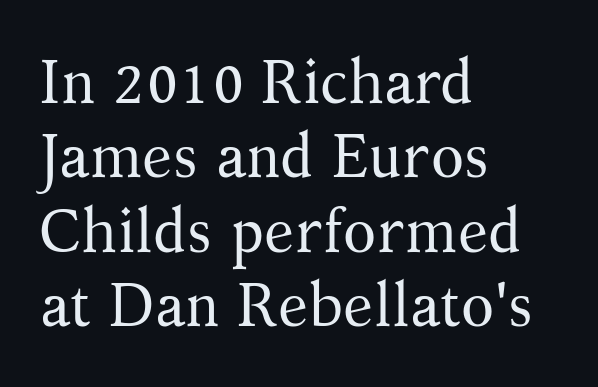
These lines keep a tight, regular rhythm from letter to letter. These lines are set flush left with a ragged right edge. Look at the bottom of the vertical strokes: they flare into serifs here. The gap between lines stays unmarked.
